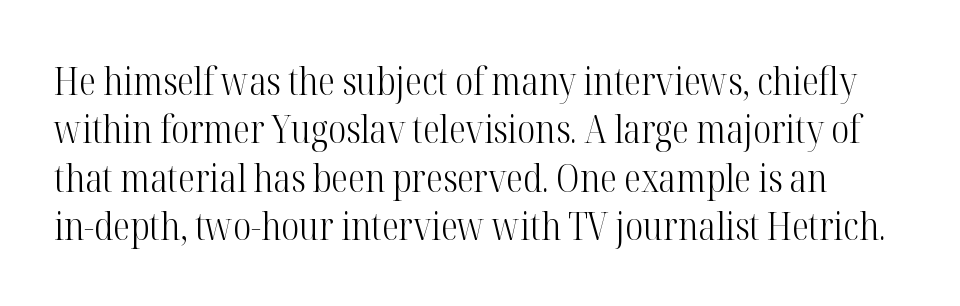
A bare baseline throughout the passage. The characters display serif detailing at their extremities. A quiet, ordinary-to-light weight characterises the typeface. The line texture is even and compact thanks to regular tracking.
